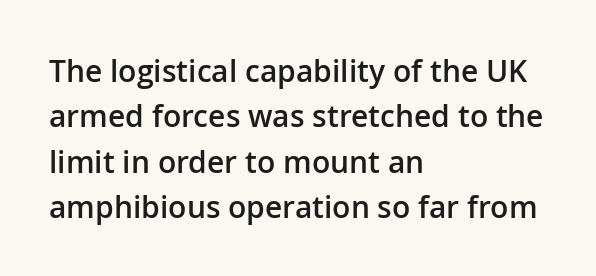
The passage is arranged the way most books set body copy — flush left. Check under the words: just untouched page. The letters stand upright; this is a roman face. How are the letters spaced? Ordinarily, with no added tracking.
